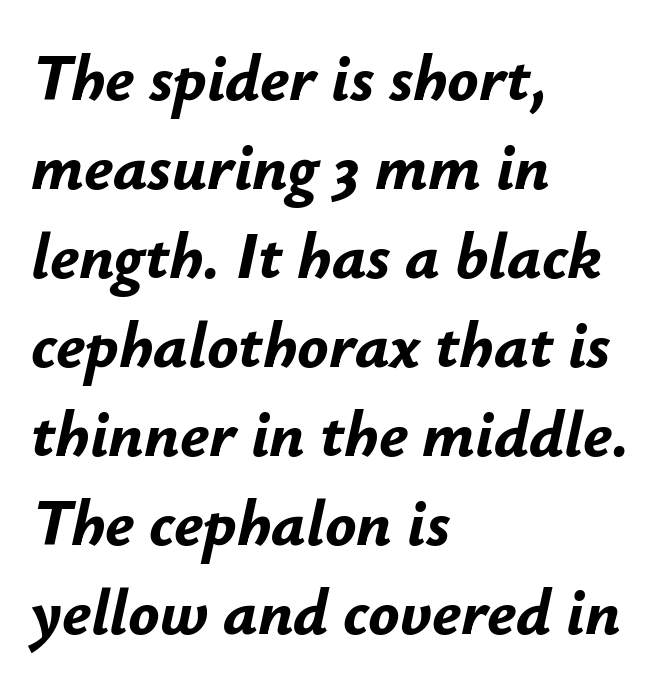
{"italic": "yes", "lean": "right", "slant_degrees": 12, "bold": "yes", "weight": "bold", "width": "normal", "stroke_contrast": "low", "x_height": "small", "monospaced": "no", "underline": "no", "align": "left", "line_spacing": "normal", "line_spacing_ratio": 1.37, "letter_spacing": "normal", "letter_spacing_em": 0.0, "glyph_px": 65}
